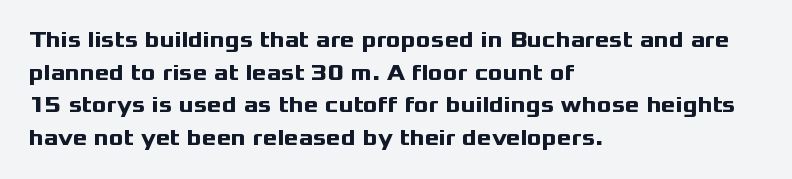
{"italic": "no", "bold": "yes", "underline": "no", "align": "left", "line_spacing": "normal", "line_spacing_ratio": 1.48, "letter_spacing": "normal", "letter_spacing_em": 0.0, "glyph_px": 22}
